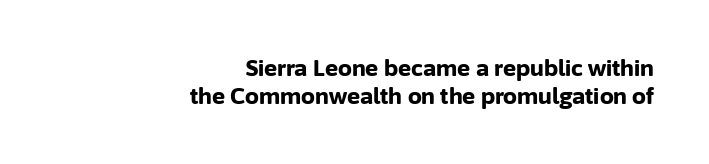
Q: Is the text bold? A: Yes.
Q: Is the text italic (slanted)? A: No, it is upright.
Q: Is the text underlined? A: No.
Q: How is the paragraph aligned? A: Right-aligned.
Q: Is the spacing between letters normal or unusually wide? A: Normal.
Q: Is the spacing between lines tight, normal or loose? A: Normal.
